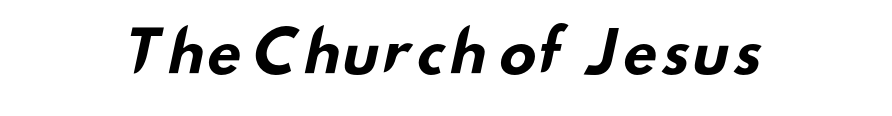
Looks like regular typesetting: each glyph gets only the width it needs. This is heavy type, rendered in bold. The rendering shows plain stroke endings on the letterforms — a sans-serif design. Each row of text sits above clean, open space. Observe the ordinary spacing: letters are neighbours, not strangers.
